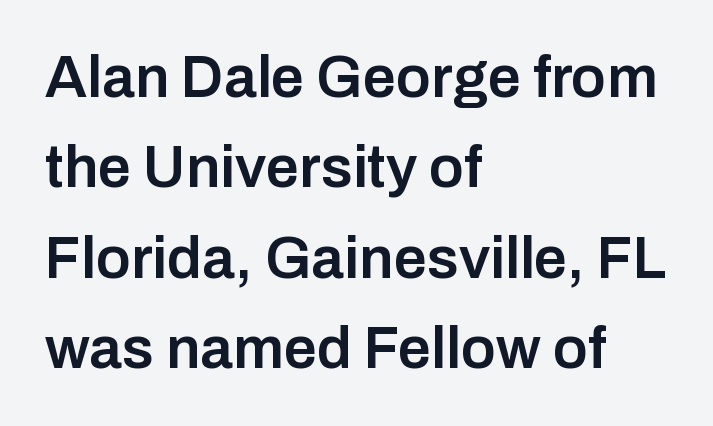
Q: Is the text bold? A: Semi-bold.
Q: Is the text italic (slanted)? A: No, it is upright.
Q: Is the typeface a serif or a sans-serif typeface? A: Sans-serif.
Q: Is the text underlined? A: No.
Q: How is the paragraph aligned? A: Left-aligned.
Q: Is the spacing between letters normal or unusually wide? A: Normal.
Q: Is the spacing between lines tight, normal or loose? A: Normal.
Q: Width (condensed, normal, or wide)? A: Normal.
Q: Stroke contrast? A: Low.
Q: x-height? A: Medium.
Q: Monospaced? A: No.
